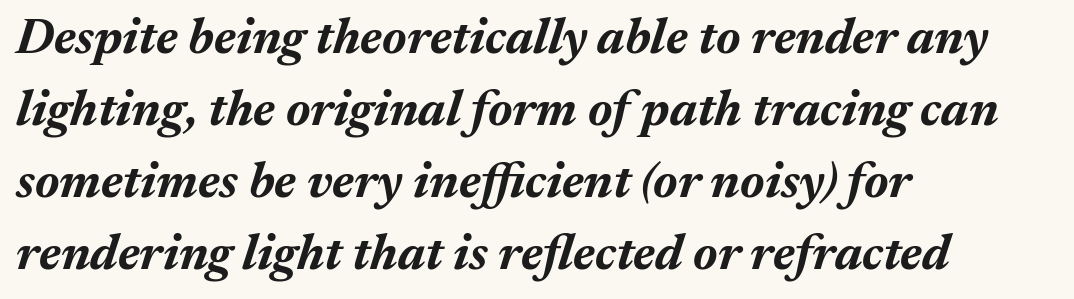
{"italic": "yes", "lean": "right", "slant_degrees": 17, "bold": "yes", "weight": "bold", "width": "normal", "stroke_contrast": "medium", "x_height": "medium", "monospaced": "no", "underline": "no", "align": "left", "line_spacing": "normal", "line_spacing_ratio": 1.44, "letter_spacing": "normal", "letter_spacing_em": 0.0, "glyph_px": 50}
